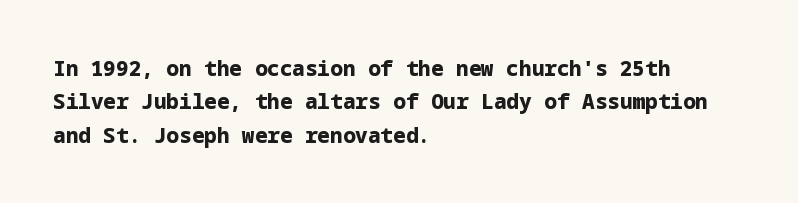
Q: Is the text bold? A: Yes.
Q: Is the text italic (slanted)? A: No, it is upright.
Q: Is the text underlined? A: No.
Q: How is the paragraph aligned? A: Left-aligned.
Q: Is the spacing between letters normal or unusually wide? A: Normal.
Q: Is the spacing between lines tight, normal or loose? A: Normal.
